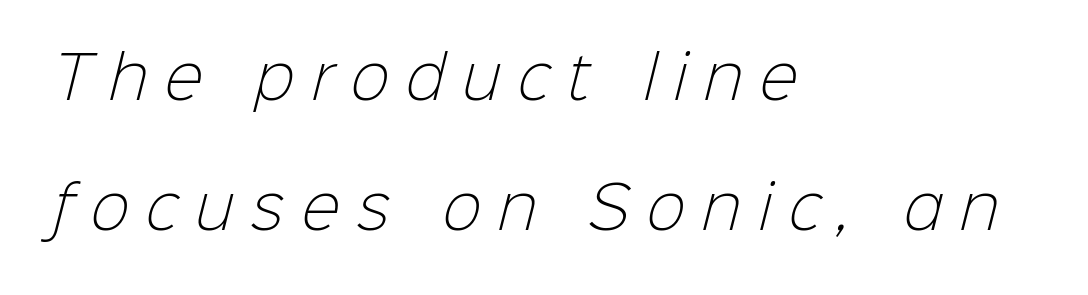
{"serif": "no", "bold": "no", "weight": "light", "width": "normal", "stroke_contrast": "low", "x_height": "medium", "monospaced": "no", "underline": "no", "align": "left", "line_spacing": "loose", "line_spacing_ratio": 2.24, "letter_spacing": "wide", "letter_spacing_em": 0.3, "glyph_px": 58}
